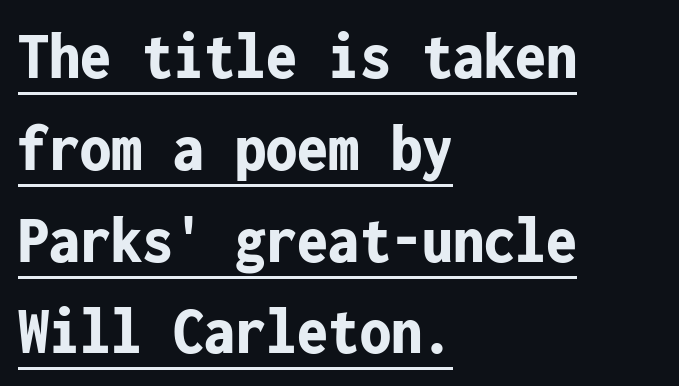
{"serif": "no", "italic": "no", "bold": "yes", "weight": "bold", "width": "condensed", "stroke_contrast": "low", "x_height": "medium", "monospaced": "yes", "underline": "yes", "align": "left", "line_spacing": "normal", "line_spacing_ratio": 1.33, "letter_spacing": "normal", "letter_spacing_em": 0.0, "glyph_px": 69}
